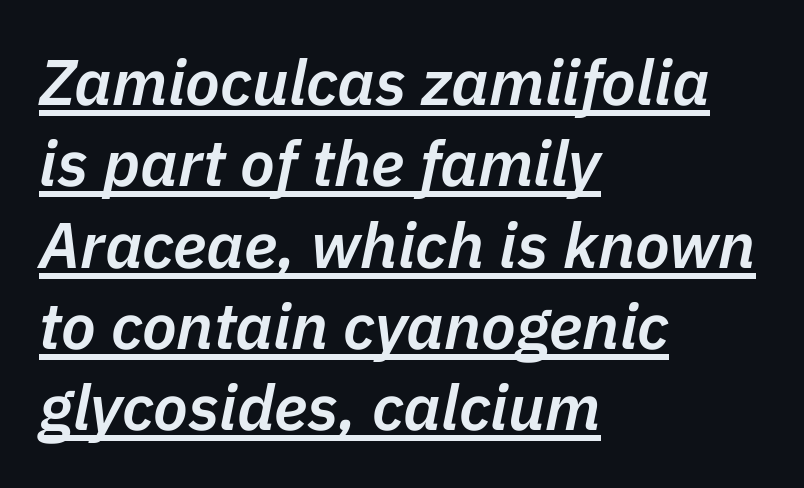
The image shows 64 px semibold type, italic (leaning right); set left-aligned, normal line spacing (1.27x), normal letter spacing, underlined; low stroke contrast and a medium x-height.
